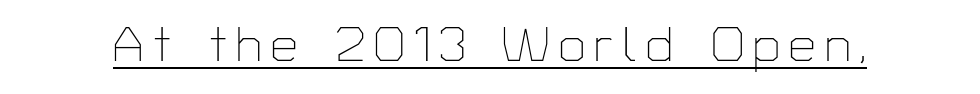
The image shows 47 px thin sans-serif type, upright; set unusually wide letter spacing (+0.2 em), underlined; low stroke contrast and a medium x-height.
